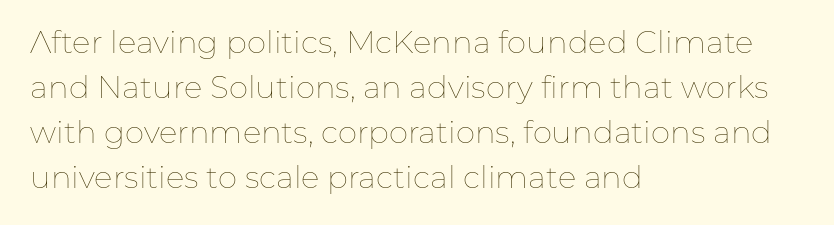
Q: Is the text bold? A: No.
Q: Is the text italic (slanted)? A: No, it is upright.
Q: Is the text underlined? A: No.
Q: How is the paragraph aligned? A: Left-aligned.
Q: Is the spacing between letters normal or unusually wide? A: Normal.
Q: Is the spacing between lines tight, normal or loose? A: Normal.
Q: Width (condensed, normal, or wide)? A: Normal.
Q: Stroke contrast? A: Low.
Q: x-height? A: Medium.
Q: Monospaced? A: No.
